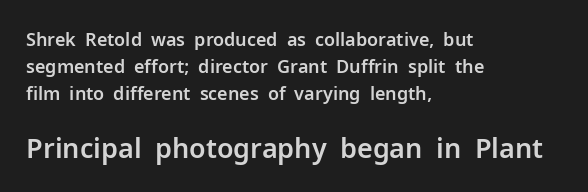
Honestly, the letter spacing is just normal — you wouldn't notice it. The second block has been scaled up relative to the first. The rendering anchors every line to the left-hand side. Underline: absent. The space between consecutive lines is moderate. Upright lettering throughout.
